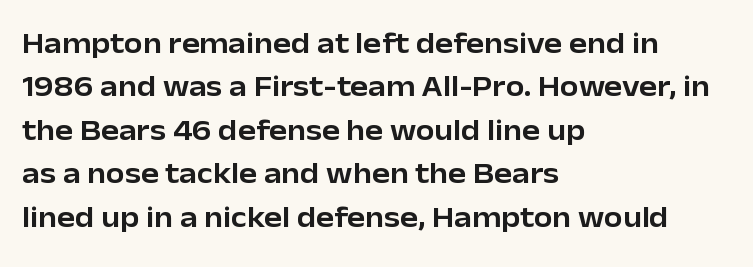
Looks like regular typesetting: each glyph gets only the width it needs. Clear beneath every line of the passage. This sample uses a sans-serif face. The leading is moderate, giving the passage an even texture. Tracking value appears to be zero — textbook default spacing.
